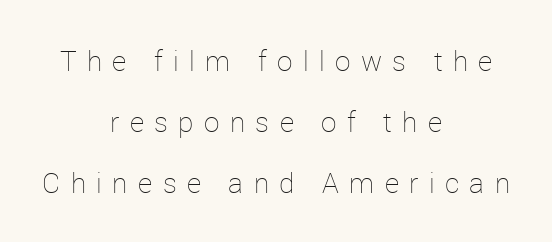
No heavy texture on the line: the type isn't bold. Do the characters align in a grid? No, the font is proportional. Plain, unruled lines of type. Leading is clearly above the norm, producing a sparse column. Upright lettering throughout.
